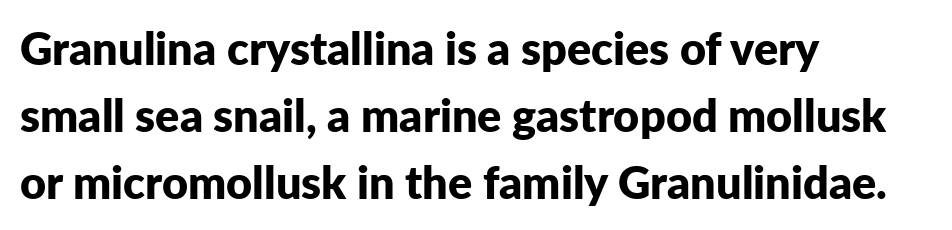
The face used here is proportionally spaced, like ordinary book or web type. Italic? Not at all — the glyphs are vertical. Alignment: flush left. In terms of letterform style, serifs are entirely absent. Look at the stroke-to-counter ratio: heavy, a bold. Vertical spacing — default.
